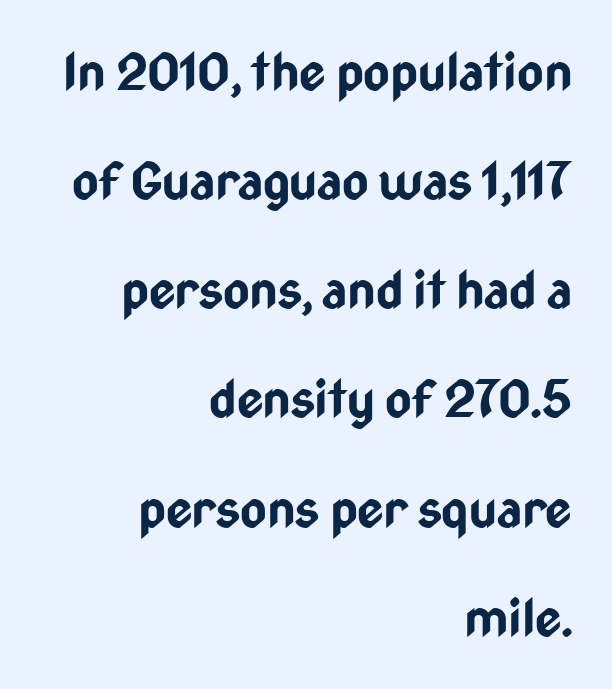
The image shows 51 px bold, condensed sans-serif type, upright; set right-aligned, loose line spacing (2.14x), normal letter spacing, not underlined; low stroke contrast and a medium x-height.
